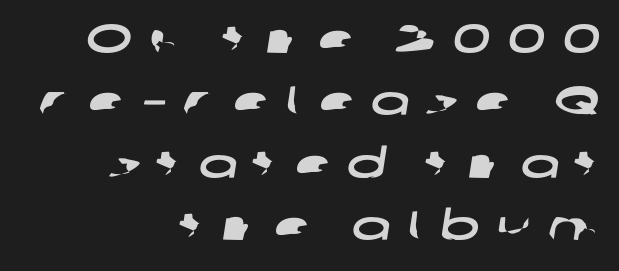
Q: Is the typeface a serif or a sans-serif typeface? A: Sans-serif.
Q: Is the text underlined? A: No.
Q: How is the paragraph aligned? A: Right-aligned.
Q: Is the spacing between letters normal or unusually wide? A: Unusually wide.
Q: Is the spacing between lines tight, normal or loose? A: Normal.
Q: Width (condensed, normal, or wide)? A: Wide.
Q: Stroke contrast? A: Low.
Q: x-height? A: Medium.
Q: Monospaced? A: No.
